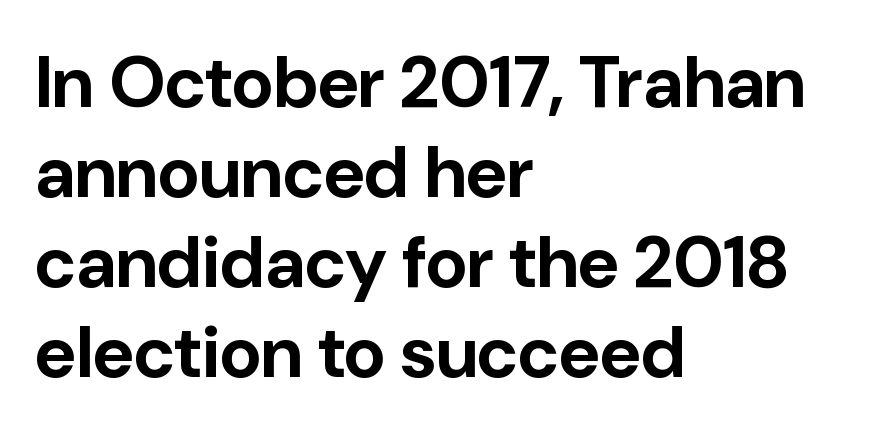
The image shows 72 px bold sans-serif type, upright; set left-aligned, normal line spacing (1.25x), normal letter spacing, not underlined; low stroke contrast and a medium x-height.
